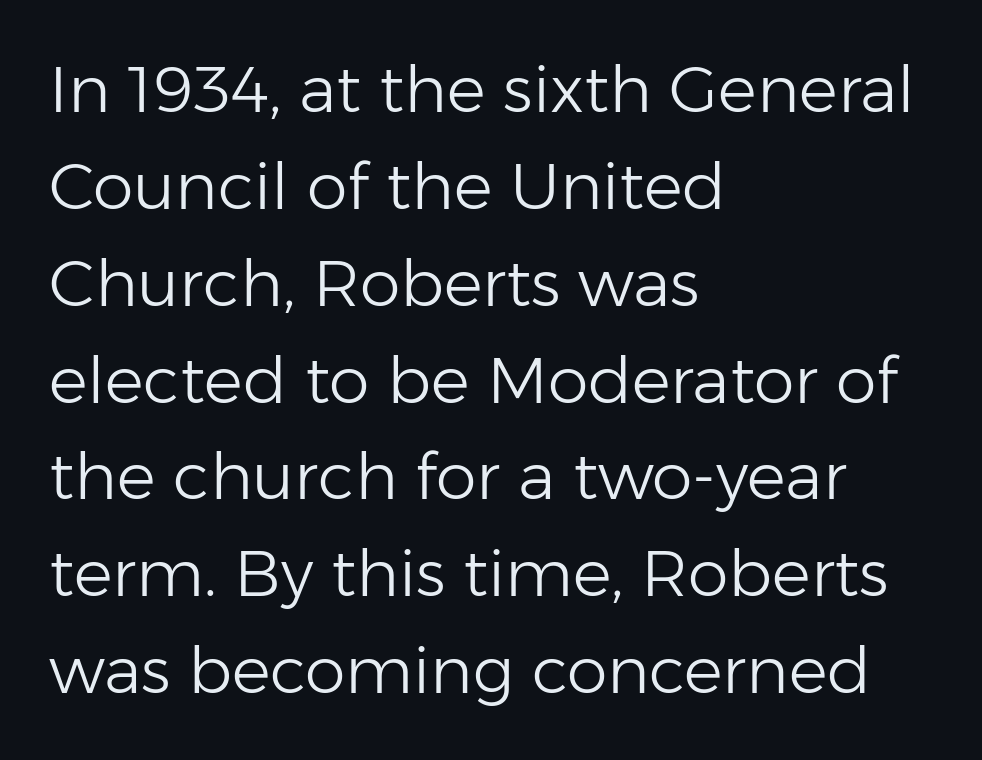
Q: Is the text bold? A: No.
Q: Is the text italic (slanted)? A: No, it is upright.
Q: Is the typeface a serif or a sans-serif typeface? A: Sans-serif.
Q: Is the text underlined? A: No.
Q: How is the paragraph aligned? A: Left-aligned.
Q: Is the spacing between letters normal or unusually wide? A: Normal.
Q: Is the spacing between lines tight, normal or loose? A: Normal.
Q: Width (condensed, normal, or wide)? A: Normal.
Q: Stroke contrast? A: Low.
Q: x-height? A: Medium.
Q: Monospaced? A: No.
